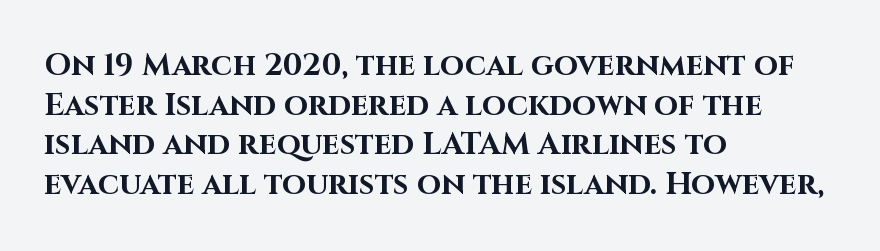
{"serif": "no", "italic": "no", "bold": "yes", "weight": "bold", "width": "normal", "stroke_contrast": "high", "x_height": "large", "monospaced": "no", "underline": "no", "align": "left", "line_spacing": "normal", "line_spacing_ratio": 1.28, "letter_spacing": "normal", "letter_spacing_em": 0.0, "glyph_px": 31}
